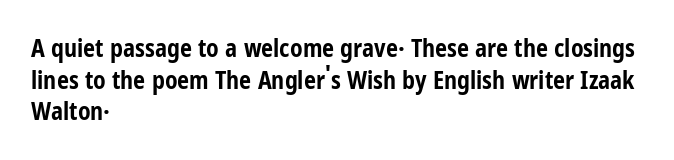
Q: Is the text bold? A: Yes.
Q: Is the text italic (slanted)? A: No, it is upright.
Q: Is the text underlined? A: No.
Q: How is the paragraph aligned? A: Left-aligned.
Q: Is the spacing between letters normal or unusually wide? A: Normal.
Q: Is the spacing between lines tight, normal or loose? A: Normal.
